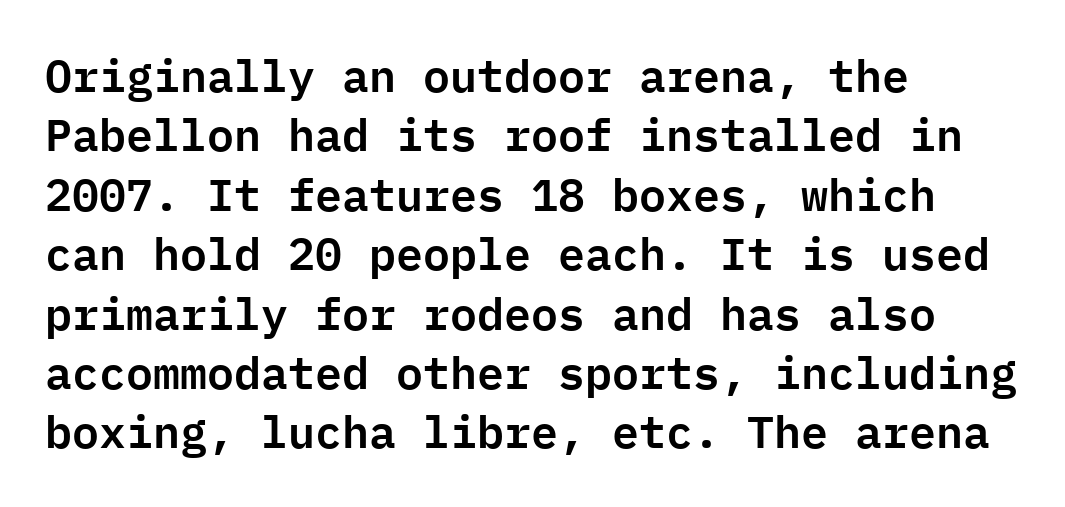
The image shows 45 px sans-serif type, upright, monospaced; set left-aligned, normal line spacing (1.32x), normal letter spacing, not underlined; low stroke contrast and a medium x-height.
